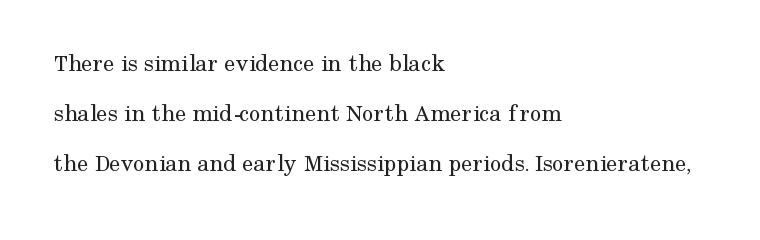
The image shows 25 px text type, upright; set left-aligned, loose line spacing (2.0x), normal letter spacing, not underlined.
